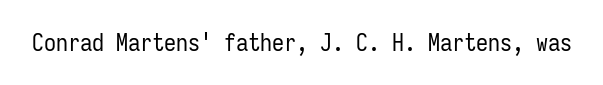
Q: Is the text bold? A: No.
Q: Is the text italic (slanted)? A: No, it is upright.
Q: Is the text underlined? A: No.
Q: Is the spacing between letters normal or unusually wide? A: Normal.
